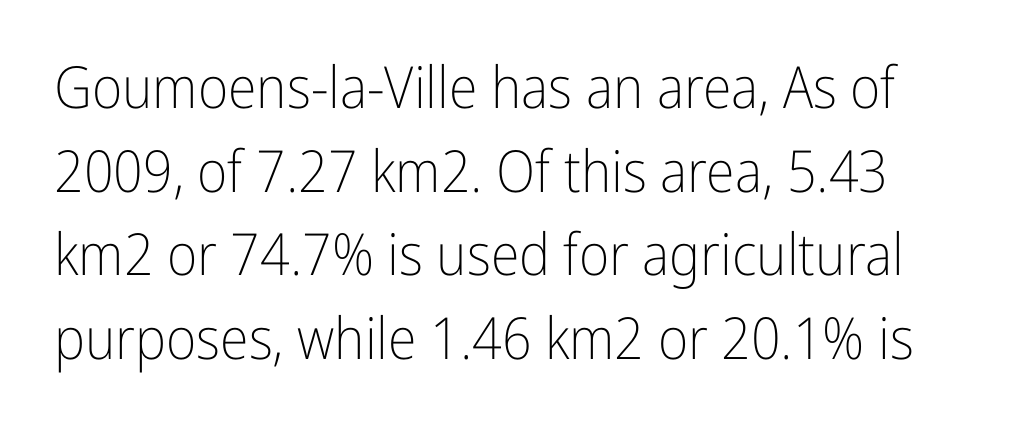
The image shows 58 px light, condensed sans-serif type, upright; set normal line spacing (1.44x), normal letter spacing, not underlined; low stroke contrast and a medium x-height.
